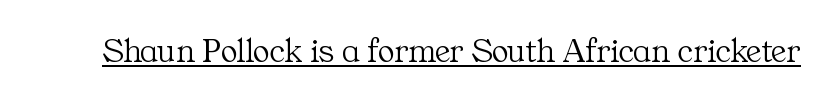
Here the designer chose a conventional face with non-uniform glyph widths. Little horizontal feet cap the strokes, marking this as serif type. Inter-character spacing is left at the font's built-in metrics. Ordinary non-slanted type is in use. Summary of weight: not heavy and not bold. Somebody hit Ctrl+U on this one — the words are underlined.
